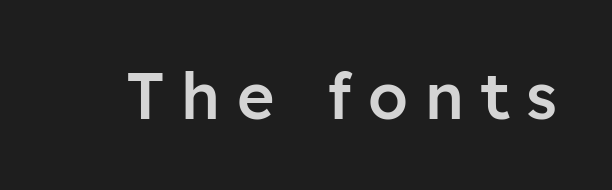
{"serif": "no", "italic": "no", "bold": "semi", "weight": "semibold", "width": "normal", "stroke_contrast": "low", "x_height": "medium", "monospaced": "no", "underline": "no", "letter_spacing": "wide", "letter_spacing_em": 0.26, "glyph_px": 64}
